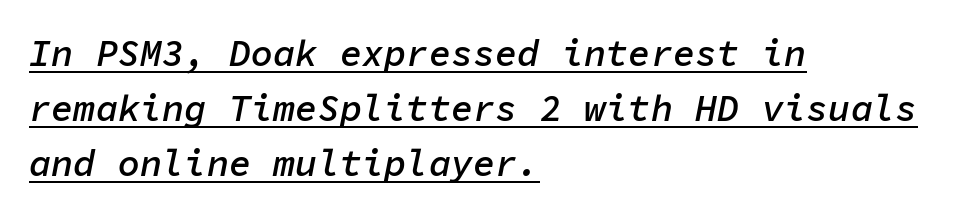
These lines carry some extra weight — a demibold, not a full bold. The rendering uses a moderate line-height, typical for paragraphs. The specimen reads as italic at a glance. These lines stack with their left ends in a neat column.
